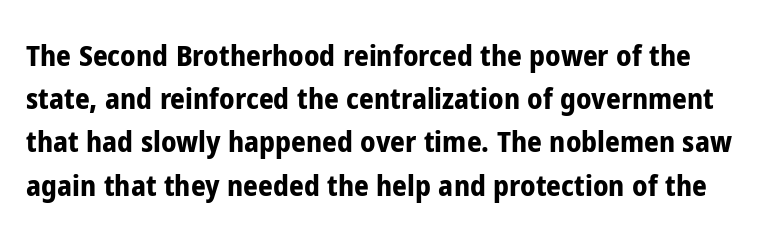
{"serif": "no", "italic": "no", "bold": "yes", "weight": "bold", "width": "condensed", "stroke_contrast": "low", "x_height": "medium", "monospaced": "no", "underline": "no", "line_spacing": "normal", "line_spacing_ratio": 1.49, "letter_spacing": "normal", "letter_spacing_em": 0.0, "glyph_px": 29}
